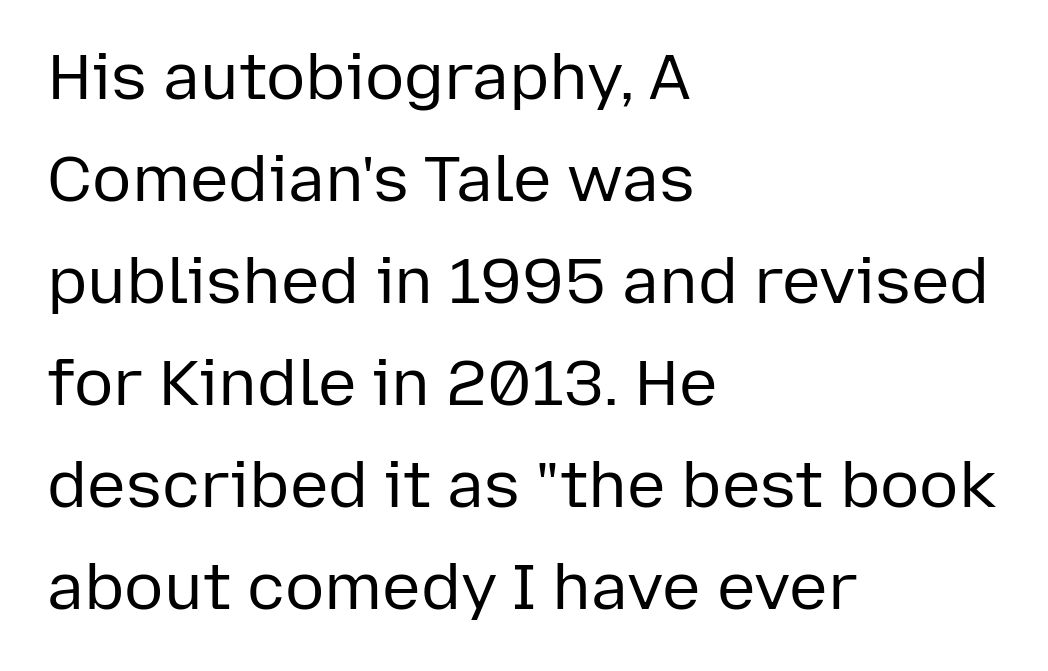
Is there much room between lines? A standard amount, neither cramped nor airy. The face used here is proportionally spaced, like ordinary book or web type. Horizontal alignment here is leftward, the default for most running prose. This rendering employs a face without finishing strokes, i.e., a sans-serif. The typesetting does not lean heavy: it is not bold. This rendering features lettering with no underline.
